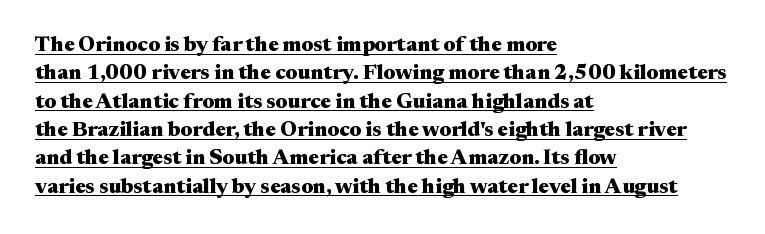
Q: Is the text bold? A: Yes.
Q: Is the text italic (slanted)? A: No, it is upright.
Q: Is the text underlined? A: Yes.
Q: How is the paragraph aligned? A: Left-aligned.
Q: Is the spacing between letters normal or unusually wide? A: Normal.
Q: Is the spacing between lines tight, normal or loose? A: Normal.
